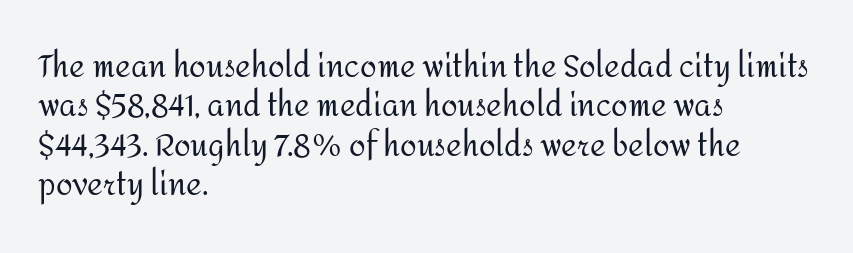
The image shows 30 px regular-weight sans-serif type, upright; set left-aligned, normal line spacing (1.31x), normal letter spacing, not underlined; medium stroke contrast and a medium x-height.
